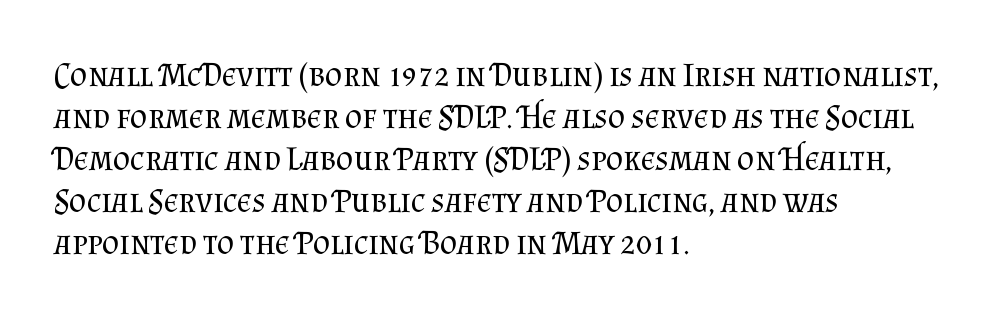
{"serif": "yes", "italic": "no", "bold": "no", "weight": "regular", "width": "normal", "stroke_contrast": "medium", "x_height": "small", "monospaced": "no", "underline": "no", "align": "left", "line_spacing": "normal", "line_spacing_ratio": 1.27, "letter_spacing": "normal", "letter_spacing_em": 0.0, "glyph_px": 33}
